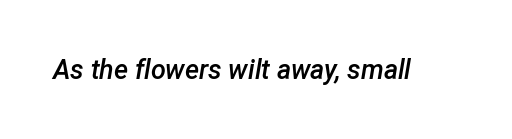
{"italic": "yes", "lean": "right", "slant_degrees": 12, "bold": "semi", "underline": "no", "letter_spacing": "normal", "letter_spacing_em": 0.0, "glyph_px": 27}
